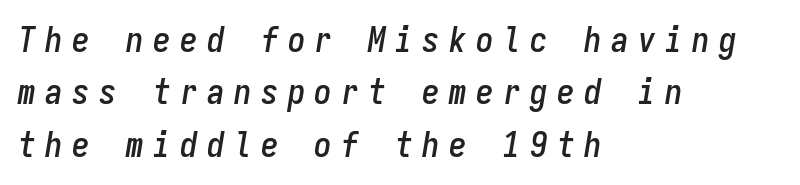
Q: Is the text italic (slanted)? A: Yes, it leans right by about 9 degrees.
Q: Is the text underlined? A: No.
Q: How is the paragraph aligned? A: Left-aligned.
Q: Is the spacing between letters normal or unusually wide? A: Unusually wide.
Q: Is the spacing between lines tight, normal or loose? A: Normal.
Q: Width (condensed, normal, or wide)? A: Condensed.
Q: Stroke contrast? A: Low.
Q: x-height? A: Medium.
Q: Monospaced? A: Yes.
